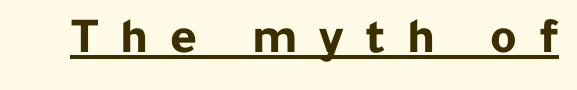
Each letter keeps its own natural width here, so spacing adapts to shape. Notice how thick the strokes are: this is what a full bold looks like. The typography opts for an upright posture over an oblique one. A typesetter would label this face a sans. The passage shown is underscored from start to finish.
